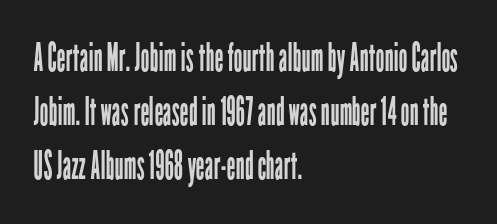
The image shows 39 px regular-weight, condensed sans-serif type, upright; set left-aligned, normal line spacing (1.38x), normal letter spacing, not underlined; low stroke contrast and a medium x-height.
